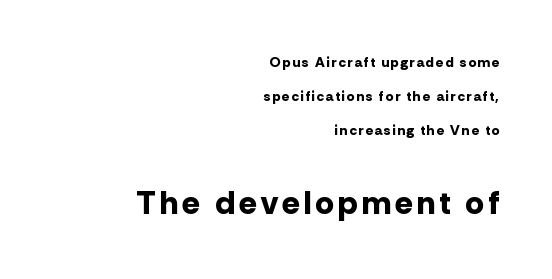
Q: Is the text bold? A: Yes.
Q: Is the text italic (slanted)? A: No, it is upright.
Q: Is the typeface a serif or a sans-serif typeface? A: Sans-serif.
Q: Is the text underlined? A: No.
Q: How is the paragraph aligned? A: Right-aligned.
Q: Is the spacing between lines tight, normal or loose? A: Loose.
Q: Which block of text is set in a larger size, the first (top) or the second (bottom)? A: The second (bottom) one.
Q: Width (condensed, normal, or wide)? A: Normal.
Q: Stroke contrast? A: Low.
Q: x-height? A: Medium.
Q: Monospaced? A: No.
